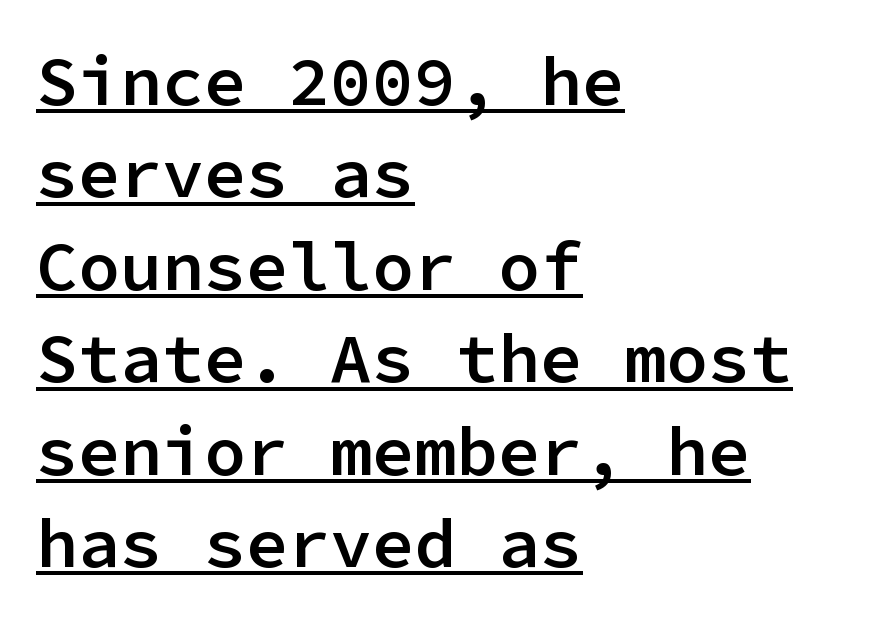
Q: Is the text bold? A: Semi-bold.
Q: Is the text italic (slanted)? A: No, it is upright.
Q: Is the typeface a serif or a sans-serif typeface? A: Sans-serif.
Q: Is the text underlined? A: Yes.
Q: How is the paragraph aligned? A: Left-aligned.
Q: Is the spacing between letters normal or unusually wide? A: Normal.
Q: Is the spacing between lines tight, normal or loose? A: Normal.
Q: Width (condensed, normal, or wide)? A: Normal.
Q: Stroke contrast? A: Low.
Q: x-height? A: Medium.
Q: Monospaced? A: Yes.
